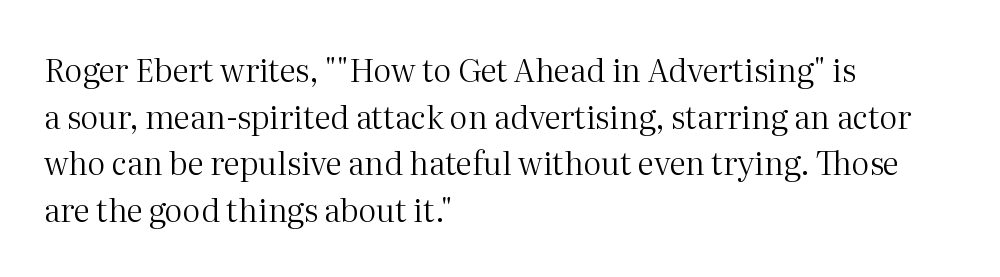
Here the designer chose a conventional face with non-uniform glyph widths. This rendering employs a face with finishing strokes, i.e., a serif. The characters are drawn with everyday or finer stroke widths. You can tell it's not italic because the verticals are truly vertical. Words float on clear page, feet unadorned.
